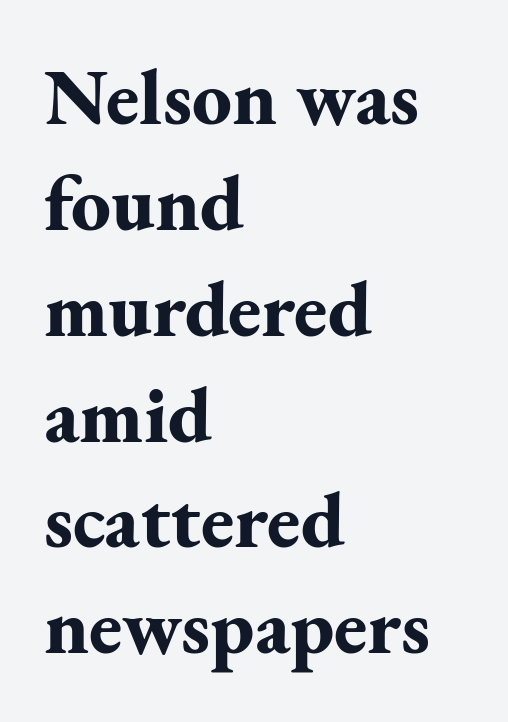
The image shows 79 px bold serif type, upright; set left-aligned, normal line spacing (1.34x), normal letter spacing, not underlined; medium stroke contrast and a small x-height.
